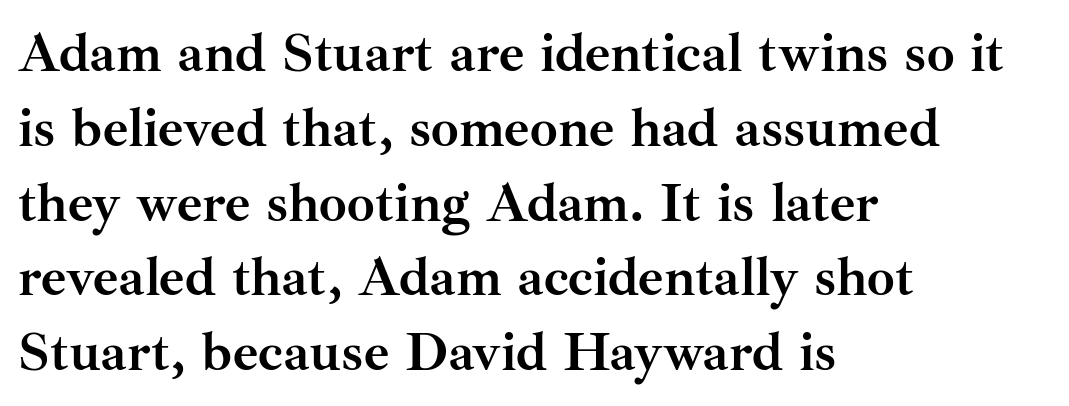
This sample is left-justified, so line endings fall wherever the words run out. What kind of face is this? One with serifs. Compared with an ordinary text face, these strokes are far heavier — a full bold. The rendering uses natural spacing where letterforms have individual widths. Nothing unusual about the tracking: characters are spaced as the font intends. Honestly, there is no underline to notice here at all.
